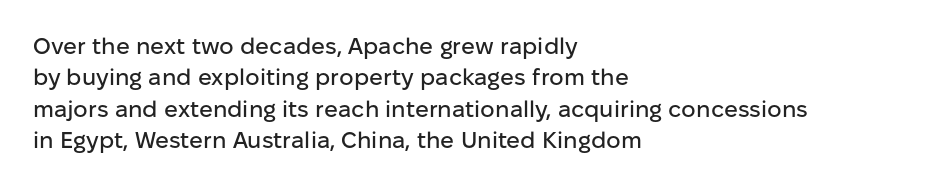
The passage shown is not underscored anywhere. The line texture is even and compact thanks to regular tracking. Nope, not italic — everything's standing straight. Each line starts at the same left margin while the right side varies. Notice how descenders clear the ascenders below comfortably — that's standard leading.
